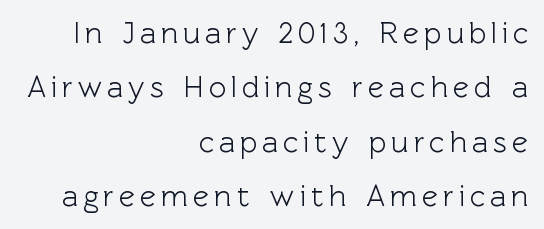
{"serif": "no", "italic": "no", "width": "normal", "x_height": "medium", "monospaced": "no", "underline": "no", "align": "right", "line_spacing_ratio": 1.81, "glyph_px": 30}
